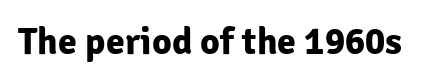
Q: Is the text bold? A: Yes.
Q: Is the text italic (slanted)? A: No, it is upright.
Q: Is the typeface a serif or a sans-serif typeface? A: Sans-serif.
Q: Is the text underlined? A: No.
Q: Is the spacing between letters normal or unusually wide? A: Normal.
Q: Width (condensed, normal, or wide)? A: Normal.
Q: Stroke contrast? A: Low.
Q: x-height? A: Medium.
Q: Monospaced? A: No.
